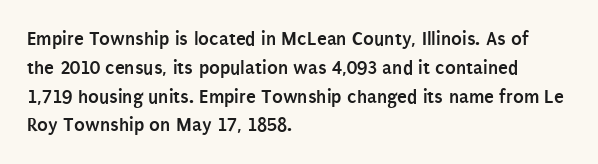
Line starts are locked; line ends wander. Bold? Absolutely — the strokes are thick and heavy. Nobody touched the tracking dial on this one. Bare-footed words on every line. These lines sit exactly where default settings would place them.
